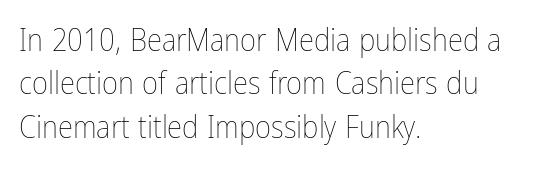
{"italic": "no", "bold": "no", "weight": "thin", "width": "condensed", "stroke_contrast": "low", "x_height": "medium", "monospaced": "no", "underline": "no", "align": "left", "line_spacing": "normal", "line_spacing_ratio": 1.4, "letter_spacing": "normal", "letter_spacing_em": 0.0, "glyph_px": 31}
